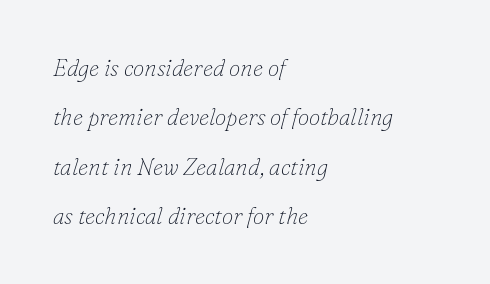
Q: Is the text bold? A: No.
Q: Is the text italic (slanted)? A: Yes, it leans right by about 16 degrees.
Q: Is the text underlined? A: No.
Q: How is the paragraph aligned? A: Left-aligned.
Q: Is the spacing between letters normal or unusually wide? A: Normal.
Q: Is the spacing between lines tight, normal or loose? A: Loose.
